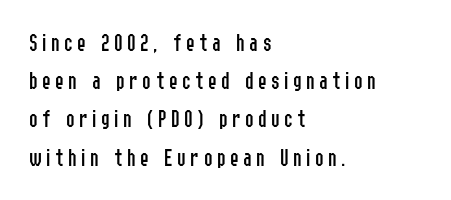
Q: Is the text bold? A: No.
Q: Is the text italic (slanted)? A: No, it is upright.
Q: Is the text underlined? A: No.
Q: How is the paragraph aligned? A: Left-aligned.
Q: Is the spacing between lines tight, normal or loose? A: Normal.
